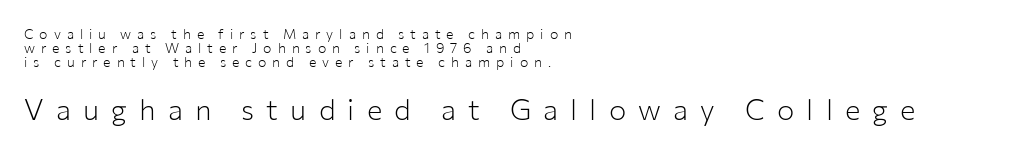
The image shows 29 px light sans-serif type, upright; set left-aligned, tight line spacing (1.01x), unusually wide letter spacing (+0.42 em), not underlined; the second (bottom) block is 2.07x larger; low stroke contrast and a medium x-height.
